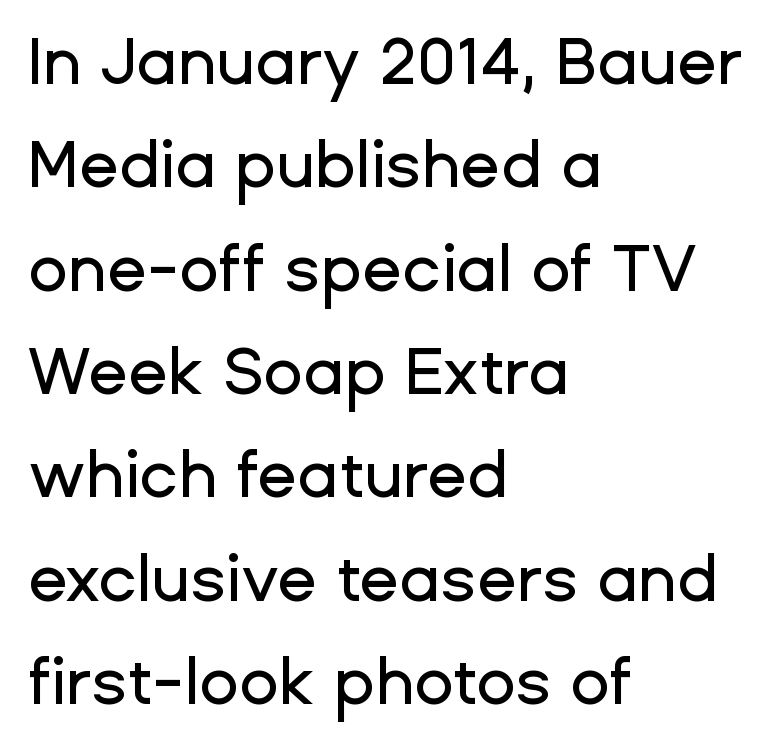
The image shows 65 px sans-serif type, upright; set left-aligned, normal line spacing (1.59x), normal letter spacing, not underlined; low stroke contrast and a medium x-height.
